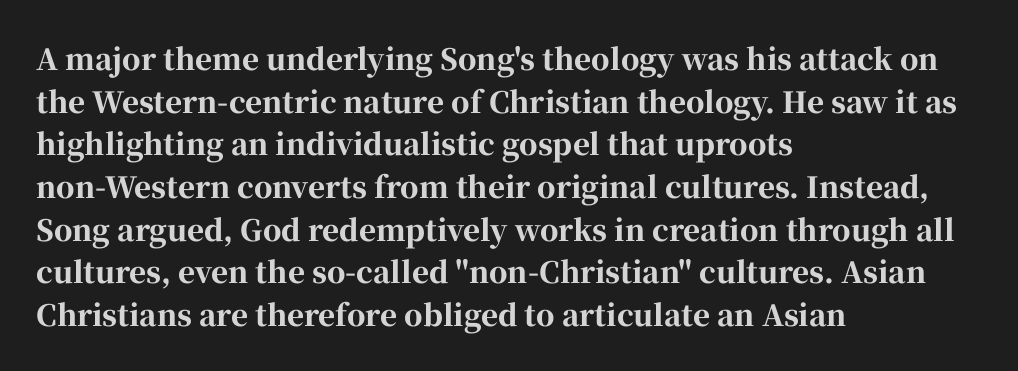
{"serif": "yes", "italic": "no", "bold": "yes", "weight": "bold", "width": "normal", "stroke_contrast": "high", "x_height": "medium", "monospaced": "no", "underline": "no", "align": "left", "line_spacing": "normal", "line_spacing_ratio": 1.47, "letter_spacing": "normal", "letter_spacing_em": 0.0, "glyph_px": 29}
